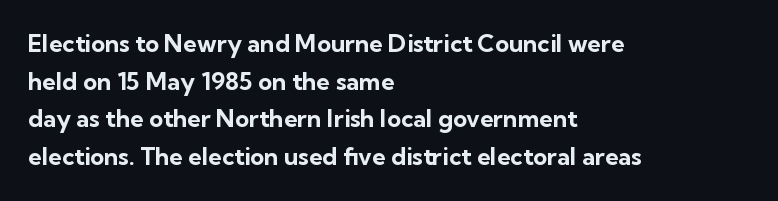
Heavy, bold letterforms. Quick note: underline off. The space between consecutive lines is moderate. This is roman type, the default non-slanted kind. The compositor pushed each line to the left boundary.
